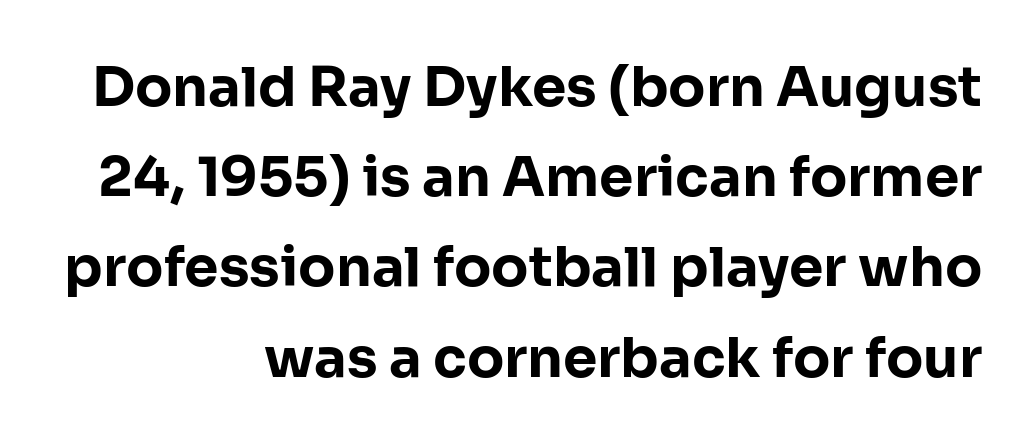
{"serif": "no", "italic": "no", "bold": "yes", "weight": "bold", "width": "normal", "stroke_contrast": "low", "x_height": "medium", "monospaced": "no", "underline": "no", "align": "right", "line_spacing": "normal", "line_spacing_ratio": 1.64, "letter_spacing": "normal", "letter_spacing_em": 0.0, "glyph_px": 55}
